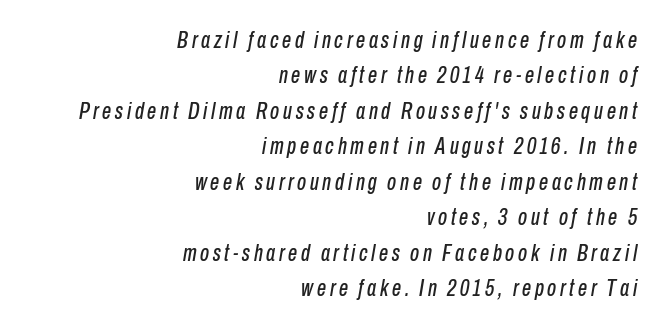
Q: Is the text italic (slanted)? A: Yes, it leans right by about 10 degrees.
Q: Is the text underlined? A: No.
Q: How is the paragraph aligned? A: Right-aligned.
Q: Is the spacing between lines tight, normal or loose? A: Normal.
